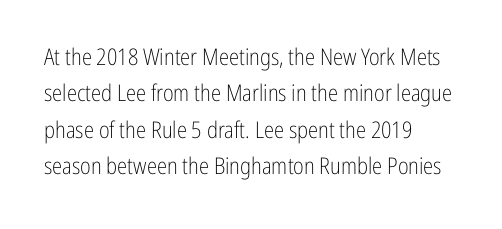
{"italic": "no", "bold": "no", "underline": "no", "align": "left", "line_spacing": "normal", "line_spacing_ratio": 1.58, "letter_spacing": "normal", "letter_spacing_em": 0.0, "glyph_px": 23}
